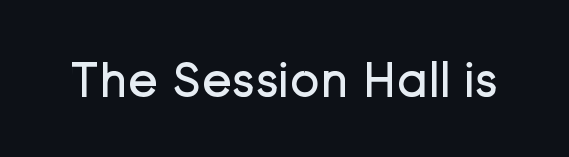
{"serif": "no", "italic": "no", "bold": "no", "weight": "regular", "width": "normal", "stroke_contrast": "low", "x_height": "medium", "monospaced": "no", "underline": "no", "letter_spacing": "normal", "letter_spacing_em": 0.0, "glyph_px": 51}
